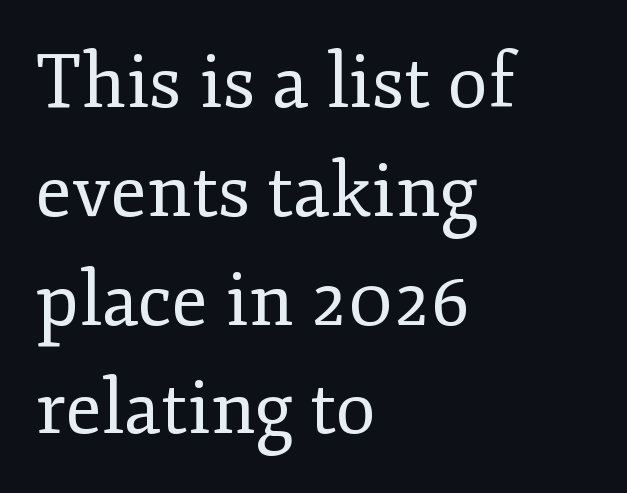
Q: Is the text bold? A: No.
Q: Is the text italic (slanted)? A: No, it is upright.
Q: Is the typeface a serif or a sans-serif typeface? A: Serif.
Q: Is the text underlined? A: No.
Q: How is the paragraph aligned? A: Left-aligned.
Q: Is the spacing between letters normal or unusually wide? A: Normal.
Q: Is the spacing between lines tight, normal or loose? A: Normal.
Q: Width (condensed, normal, or wide)? A: Normal.
Q: Stroke contrast? A: Low.
Q: x-height? A: Small.
Q: Monospaced? A: No.
